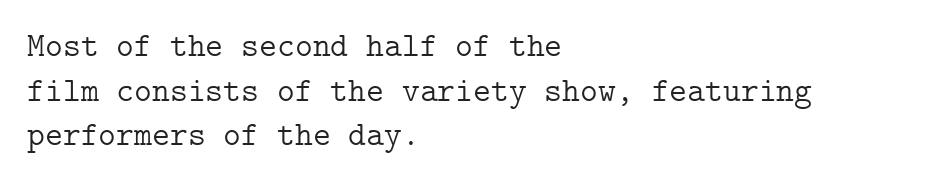
The strip under each line holds only bare page. Weight class: somewhere from thin through regular. Layout note: lines flush left. Look at the tracking — it's just the regular setting, nothing added.
